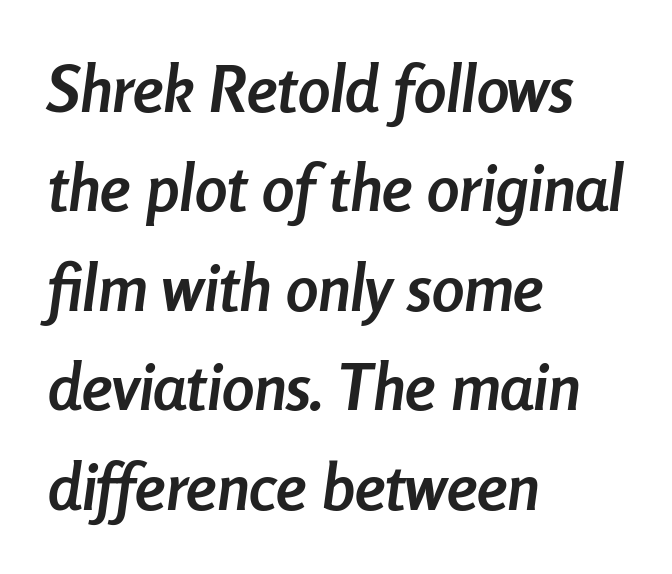
Q: Is the text bold? A: Yes.
Q: Is the text italic (slanted)? A: Yes, it leans right by about 8 degrees.
Q: Is the text underlined? A: No.
Q: How is the paragraph aligned? A: Left-aligned.
Q: Is the spacing between letters normal or unusually wide? A: Normal.
Q: Is the spacing between lines tight, normal or loose? A: Normal.
Q: Width (condensed, normal, or wide)? A: Condensed.
Q: Stroke contrast? A: Low.
Q: x-height? A: Medium.
Q: Monospaced? A: No.
